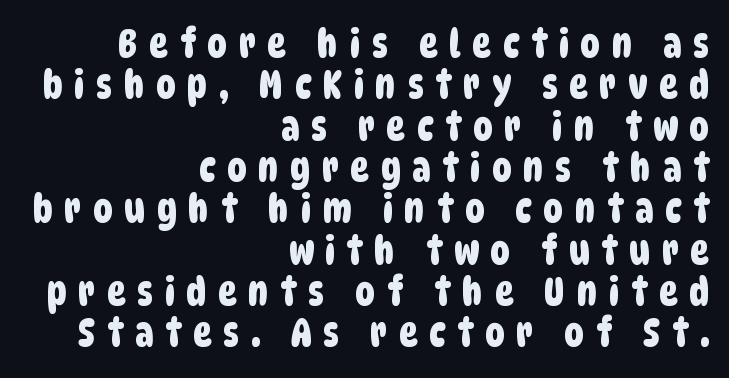
Quick note: underline off. Does the copy run flush right? Yes — the right margin is perfectly even. Observe the wide spacing: letters keep a clear distance from each other. Cramped leading. Letterform terminals end flat and unadorned throughout the passage. Character widths vary here, with narrow letters taking less room than wide ones.
